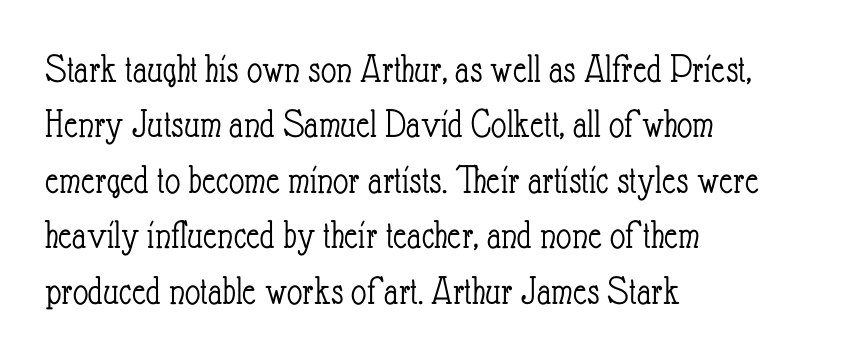
Q: Is the text bold? A: No.
Q: Is the text italic (slanted)? A: No, it is upright.
Q: Is the text underlined? A: No.
Q: How is the paragraph aligned? A: Left-aligned.
Q: Is the spacing between letters normal or unusually wide? A: Normal.
Q: Is the spacing between lines tight, normal or loose? A: Normal.
Q: Width (condensed, normal, or wide)? A: Condensed.
Q: Stroke contrast? A: Low.
Q: x-height? A: Small.
Q: Monospaced? A: No.
